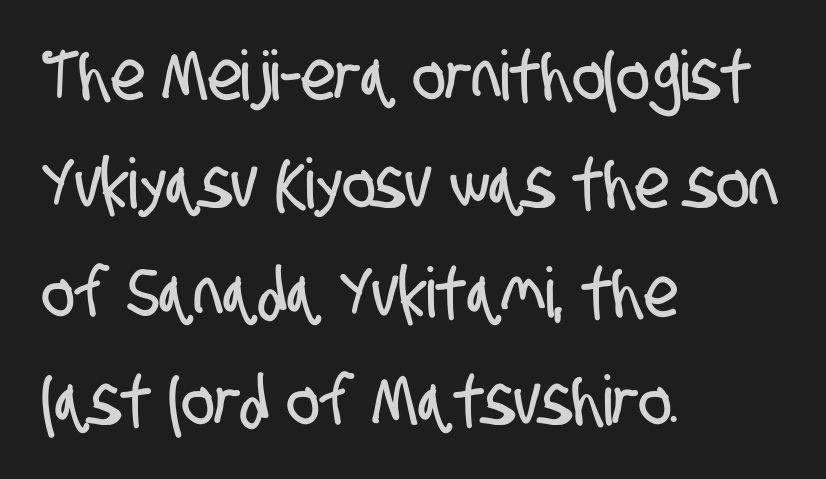
{"serif": "no", "width": "condensed", "stroke_contrast": "low", "x_height": "large", "monospaced": "no", "underline": "no", "align": "left", "line_spacing": "normal", "line_spacing_ratio": 1.57, "letter_spacing": "normal", "letter_spacing_em": 0.0, "glyph_px": 69}
